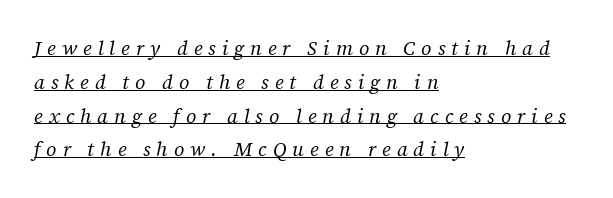
Q: Is the text bold? A: No.
Q: Is the text italic (slanted)? A: Yes, it leans right by about 12 degrees.
Q: Is the text underlined? A: Yes.
Q: How is the paragraph aligned? A: Left-aligned.
Q: Is the spacing between letters normal or unusually wide? A: Unusually wide.
Q: Is the spacing between lines tight, normal or loose? A: Normal.
